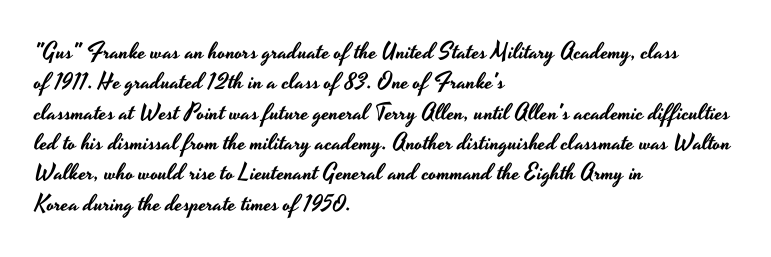
Q: Is the text italic (slanted)? A: Yes.
Q: Is the text underlined? A: No.
Q: How is the paragraph aligned? A: Left-aligned.
Q: Is the spacing between letters normal or unusually wide? A: Normal.
Q: Is the spacing between lines tight, normal or loose? A: Normal.
